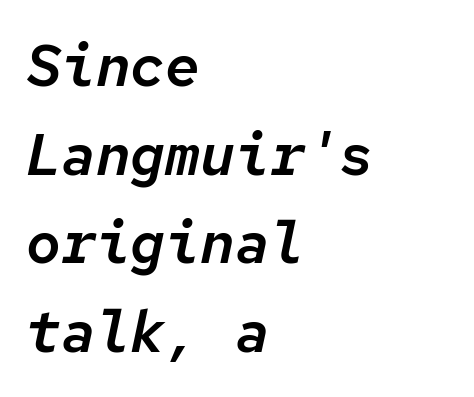
{"italic": "yes", "lean": "right", "slant_degrees": 12, "width": "normal", "stroke_contrast": "low", "x_height": "medium", "monospaced": "yes", "underline": "no", "align": "left", "line_spacing": "normal", "line_spacing_ratio": 1.53, "letter_spacing": "normal", "letter_spacing_em": 0.0, "glyph_px": 58}
